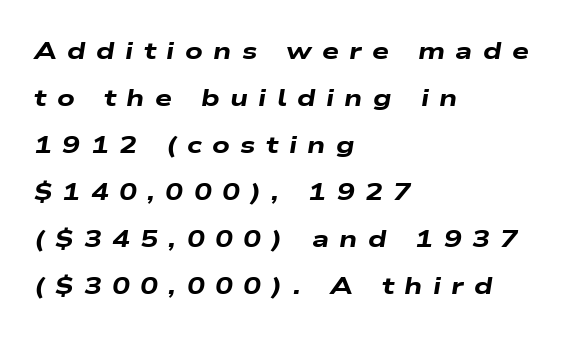
The image shows 24 px bold type, italic (leaning right); set left-aligned, loose line spacing (1.96x), unusually wide letter spacing (+0.43 em), not underlined.
